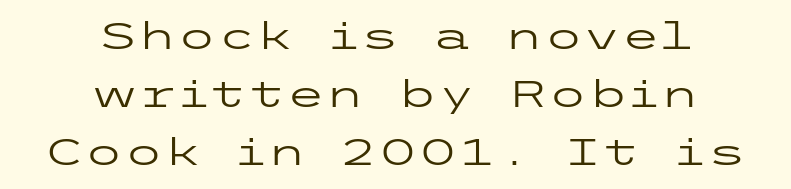
Q: Is the text bold? A: No.
Q: Is the text italic (slanted)? A: No, it is upright.
Q: Is the typeface a serif or a sans-serif typeface? A: Sans-serif.
Q: Is the text underlined? A: No.
Q: How is the paragraph aligned? A: Centered.
Q: Is the spacing between letters normal or unusually wide? A: Normal.
Q: Is the spacing between lines tight, normal or loose? A: Normal.
Q: Width (condensed, normal, or wide)? A: Wide.
Q: Stroke contrast? A: Low.
Q: x-height? A: Medium.
